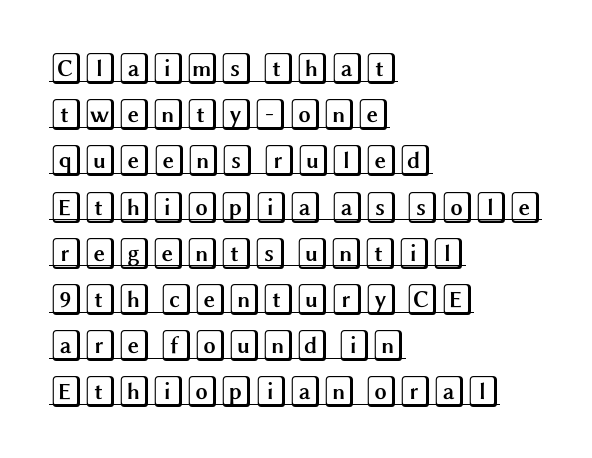
The image shows 31 px wide type, upright; set left-aligned, normal line spacing (1.49x), normal letter spacing, underlined; a large x-height.
